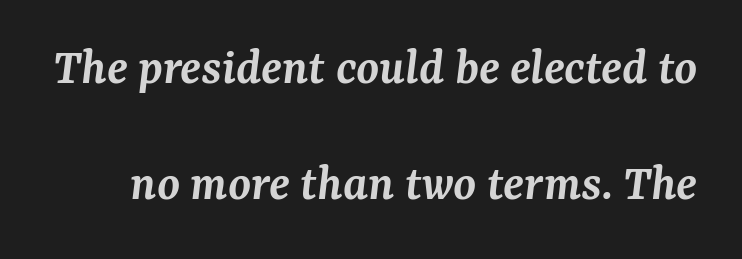
Looks like regular typesetting: each glyph gets only the width it needs. Posture: slanted. The tracking reads as untouched default to a designer's eye. Is this a sans? No — the strokes have serifs. Decoration check: the copy has no underline. Does the weight exceed regular? Yes, but only to semibold.
